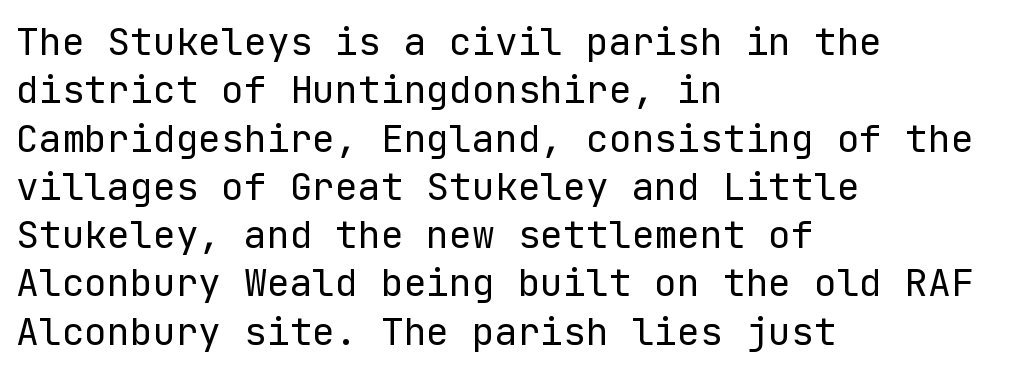
The image shows 38 px regular-weight sans-serif type, upright; set left-aligned, normal line spacing (1.27x), normal letter spacing, not underlined; low stroke contrast and a medium x-height.
